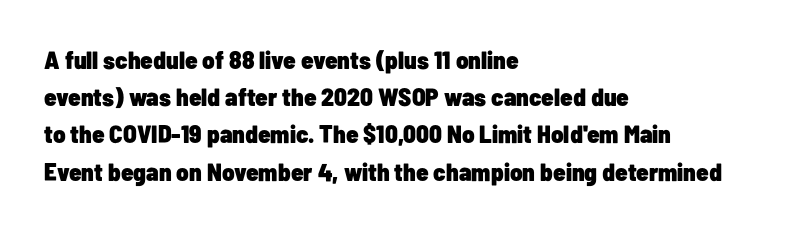
{"italic": "no", "bold": "yes", "underline": "no", "align": "left", "line_spacing": "normal", "line_spacing_ratio": 1.49, "letter_spacing": "normal", "letter_spacing_em": 0.0, "glyph_px": 25}
